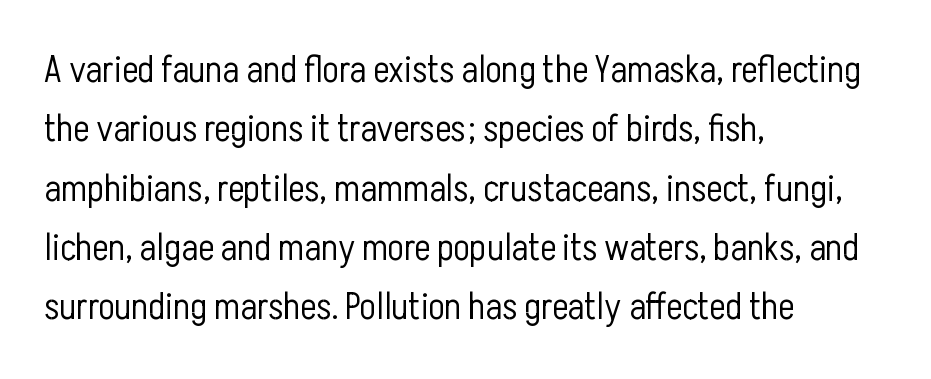
Q: Is the text bold? A: No.
Q: Is the text italic (slanted)? A: No, it is upright.
Q: Is the typeface a serif or a sans-serif typeface? A: Sans-serif.
Q: Is the text underlined? A: No.
Q: How is the paragraph aligned? A: Left-aligned.
Q: Is the spacing between letters normal or unusually wide? A: Normal.
Q: Is the spacing between lines tight, normal or loose? A: Normal.
Q: Width (condensed, normal, or wide)? A: Condensed.
Q: Stroke contrast? A: Low.
Q: x-height? A: Medium.
Q: Monospaced? A: No.
